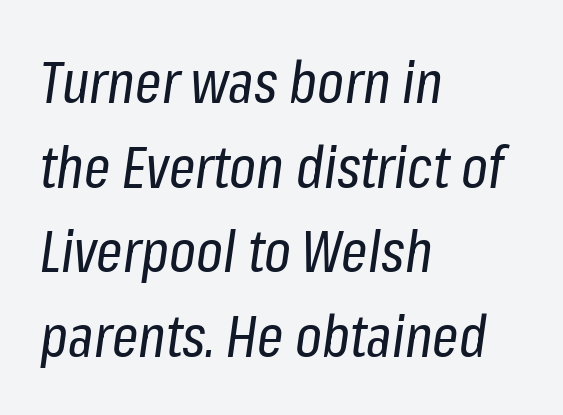
These lines keep a tight, regular rhythm from letter to letter. Bold? No — there's no thickening of the strokes. Slant detected: the letters are inclined. Horizontally, the lines are justified to the leading edge only. Leading: standard. Do the characters align in a grid? No, the font is proportional.
